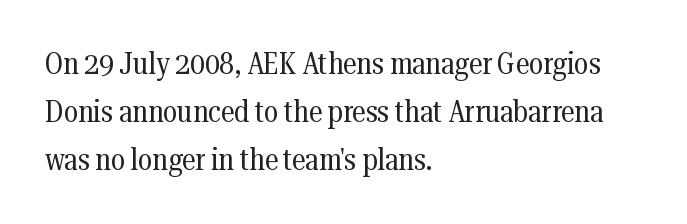
Q: Is the text bold? A: No.
Q: Is the text italic (slanted)? A: No, it is upright.
Q: Is the typeface a serif or a sans-serif typeface? A: Serif.
Q: Is the text underlined? A: No.
Q: How is the paragraph aligned? A: Left-aligned.
Q: Is the spacing between letters normal or unusually wide? A: Normal.
Q: Is the spacing between lines tight, normal or loose? A: Normal.
Q: Width (condensed, normal, or wide)? A: Condensed.
Q: Stroke contrast? A: Medium.
Q: x-height? A: Medium.
Q: Monospaced? A: No.
